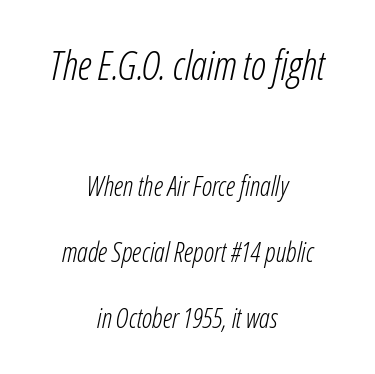
{"italic": "yes", "lean": "right", "slant_degrees": 12, "bold": "no", "weight": "light", "width": "condensed", "stroke_contrast": "low", "x_height": "medium", "monospaced": "no", "underline": "no", "align": "center", "line_spacing": "loose", "line_spacing_ratio": 2.45, "letter_spacing": "normal", "letter_spacing_em": 0.0, "larger_block": "first", "size_ratio": 1.48, "glyph_px": 40}
